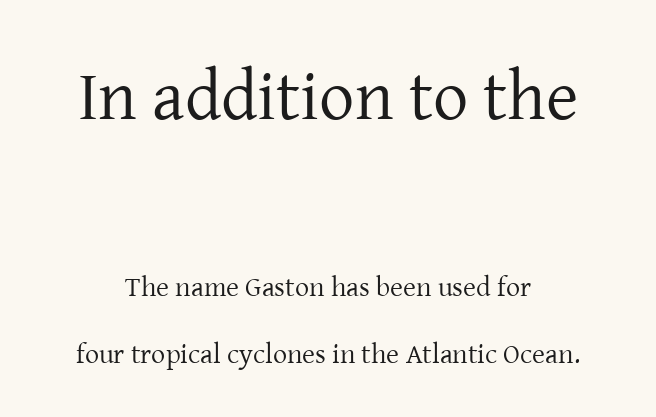
Q: Is the text bold? A: No.
Q: Is the text italic (slanted)? A: No, it is upright.
Q: Is the typeface a serif or a sans-serif typeface? A: Serif.
Q: Is the text underlined? A: No.
Q: How is the paragraph aligned? A: Centered.
Q: Is the spacing between letters normal or unusually wide? A: Normal.
Q: Is the spacing between lines tight, normal or loose? A: Loose.
Q: Which block of text is set in a larger size, the first (top) or the second (bottom)? A: The first (top) one.
Q: Width (condensed, normal, or wide)? A: Normal.
Q: Stroke contrast? A: Low.
Q: x-height? A: Medium.
Q: Monospaced? A: No.
